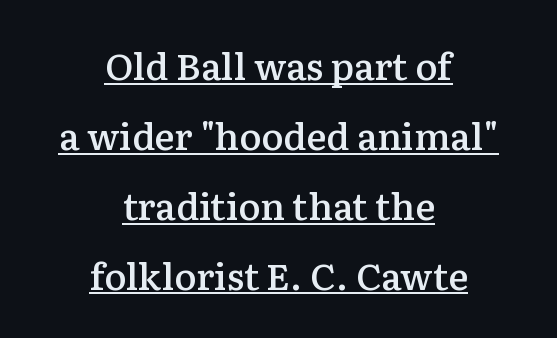
{"serif": "yes", "italic": "no", "bold": "semi", "weight": "semibold", "width": "normal", "stroke_contrast": "low", "x_height": "medium", "monospaced": "no", "underline": "yes", "align": "center", "line_spacing_ratio": 1.89, "letter_spacing": "normal", "letter_spacing_em": 0.0, "glyph_px": 37}
